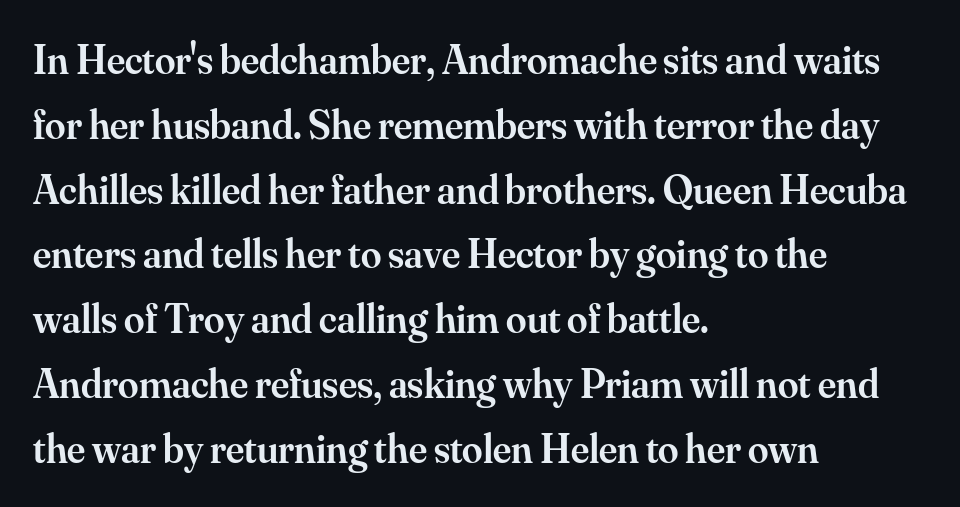
The paragraph has a hard left edge and a soft right edge. The rendering uses natural spacing where letterforms have individual widths. The rendering shows small feet on the letterforms — a serif design. Check the space under the baseline: it is left empty.
